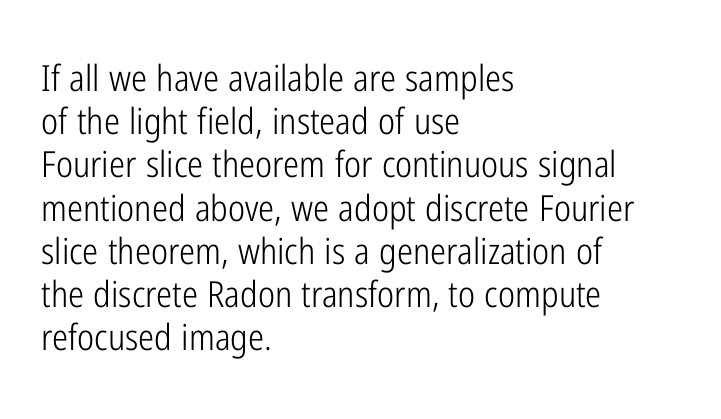
The image shows 36 px light, condensed sans-serif type, upright; set left-aligned, line spacing 1.2x, normal letter spacing, not underlined; low stroke contrast and a medium x-height.
